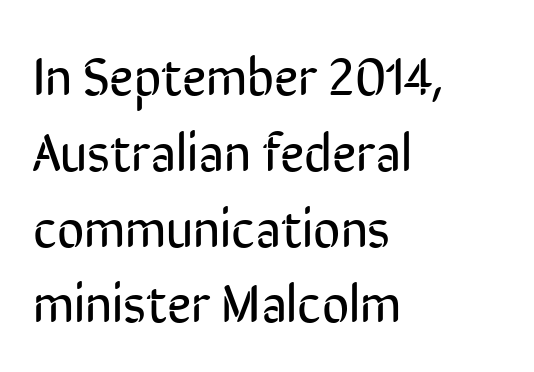
These lines stack with their left ends in a neat column. No chunkiness to these letters — they're not bold. What's the leading like? Ordinary, nothing unusual. These lines are rendered in a variable-pitch font.
